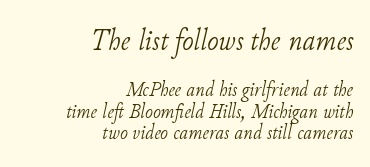
Interline gaps are noticeably narrow in this sample. Scale decreases going downward across the two blocks. The letters carry serifs — small finishing strokes at the ends of their stems. You could call the tracking neutral — neither tight nor loose. You can tell it's italic because the verticals aren't actually vertical. The paragraph has a hard right edge and a soft left edge.
